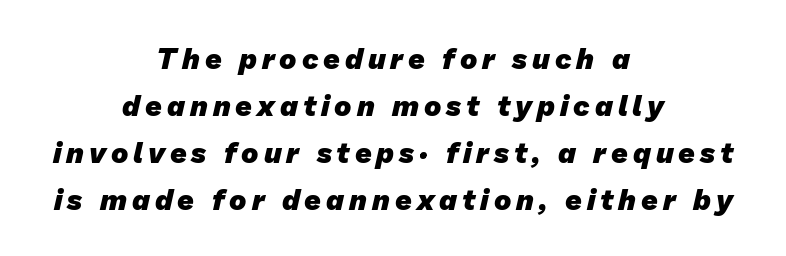
Q: Is the text bold? A: Yes.
Q: Is the typeface a serif or a sans-serif typeface? A: Sans-serif.
Q: Is the text underlined? A: No.
Q: How is the paragraph aligned? A: Centered.
Q: Is the spacing between lines tight, normal or loose? A: Normal.
Q: Width (condensed, normal, or wide)? A: Normal.
Q: Stroke contrast? A: Low.
Q: x-height? A: Medium.
Q: Monospaced? A: No.
